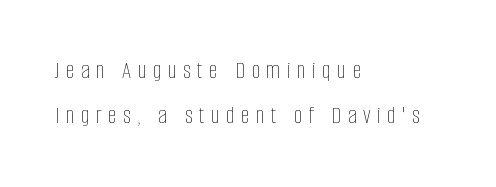
{"italic": "no", "bold": "no", "underline": "no", "align": "left", "line_spacing_ratio": 1.81, "letter_spacing": "wide", "letter_spacing_em": 0.25, "glyph_px": 25}
